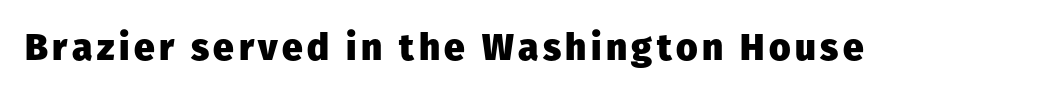
The image shows 37 px heavy sans-serif type, upright; set not underlined; low stroke contrast and a medium x-height.
